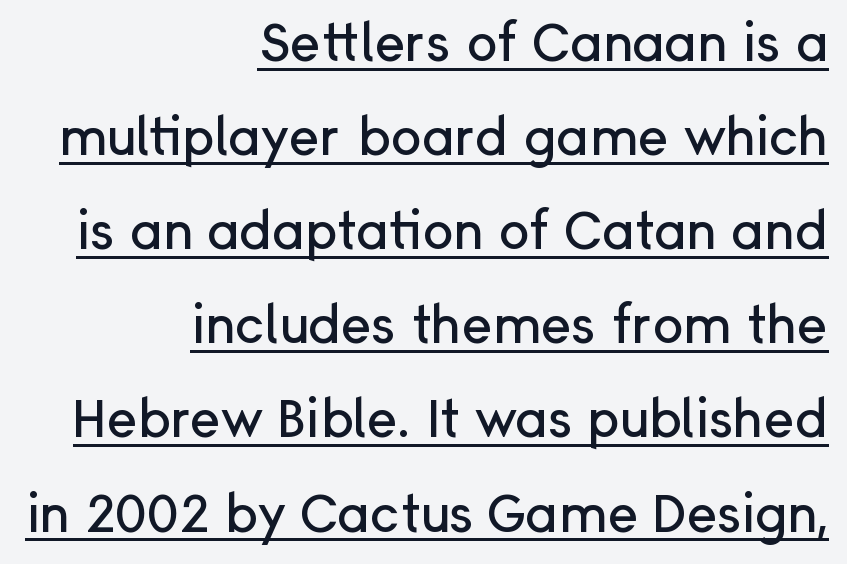
The image shows 52 px sans-serif type, upright; set right-aligned, line spacing 1.81x, normal letter spacing, underlined; low stroke contrast and a medium x-height.
